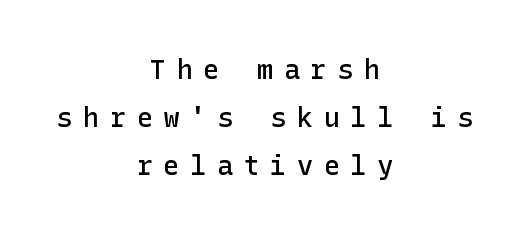
The string is rendered with underlining switched off. The letters stand straight up with perfectly vertical stems. The horizontal fit of the characters is loose and conspicuously gappy. Moderately thickened strokes mark this as semibold type. Which margin do the lines hug? Neither — every line sits in the middle.
